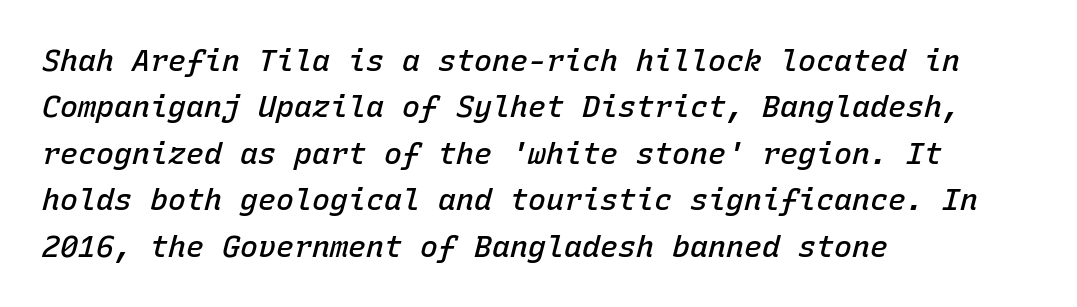
Q: Is the text bold? A: Semi-bold.
Q: Is the text italic (slanted)? A: Yes, it leans right by about 15 degrees.
Q: Is the text underlined? A: No.
Q: How is the paragraph aligned? A: Left-aligned.
Q: Is the spacing between letters normal or unusually wide? A: Normal.
Q: Is the spacing between lines tight, normal or loose? A: Normal.
Q: Width (condensed, normal, or wide)? A: Normal.
Q: Stroke contrast? A: Low.
Q: x-height? A: Medium.
Q: Monospaced? A: Yes.
